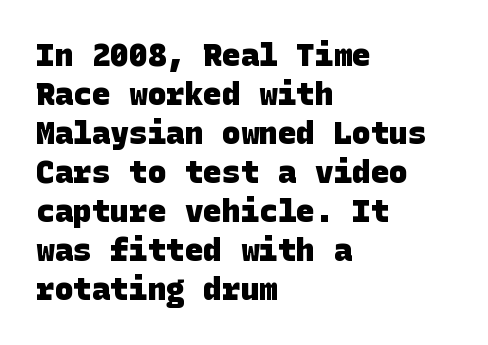
Q: Is the text bold? A: Yes.
Q: Is the typeface a serif or a sans-serif typeface? A: Sans-serif.
Q: Is the text underlined? A: No.
Q: How is the paragraph aligned? A: Left-aligned.
Q: Is the spacing between letters normal or unusually wide? A: Normal.
Q: Is the spacing between lines tight, normal or loose? A: Normal.
Q: Width (condensed, normal, or wide)? A: Normal.
Q: Stroke contrast? A: Low.
Q: x-height? A: Large.
